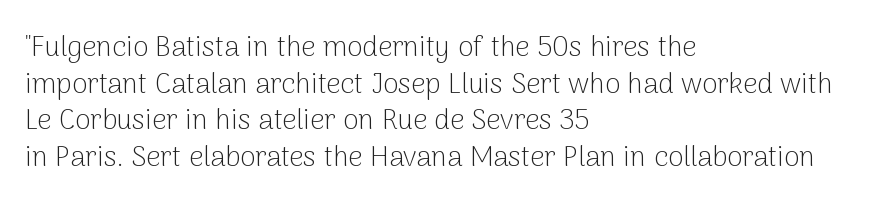
{"serif": "no", "italic": "no", "bold": "no", "weight": "light", "width": "normal", "stroke_contrast": "low", "x_height": "medium", "monospaced": "no", "underline": "no", "align": "left", "line_spacing": "normal", "line_spacing_ratio": 1.31, "letter_spacing": "normal", "letter_spacing_em": 0.0, "glyph_px": 28}
